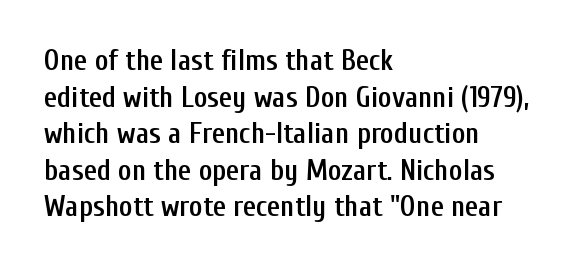
{"serif": "no", "italic": "no", "bold": "semi", "weight": "semibold", "width": "condensed", "stroke_contrast": "low", "x_height": "medium", "monospaced": "no", "underline": "no", "align": "left", "line_spacing": "normal", "line_spacing_ratio": 1.26, "letter_spacing": "normal", "letter_spacing_em": 0.0, "glyph_px": 29}
